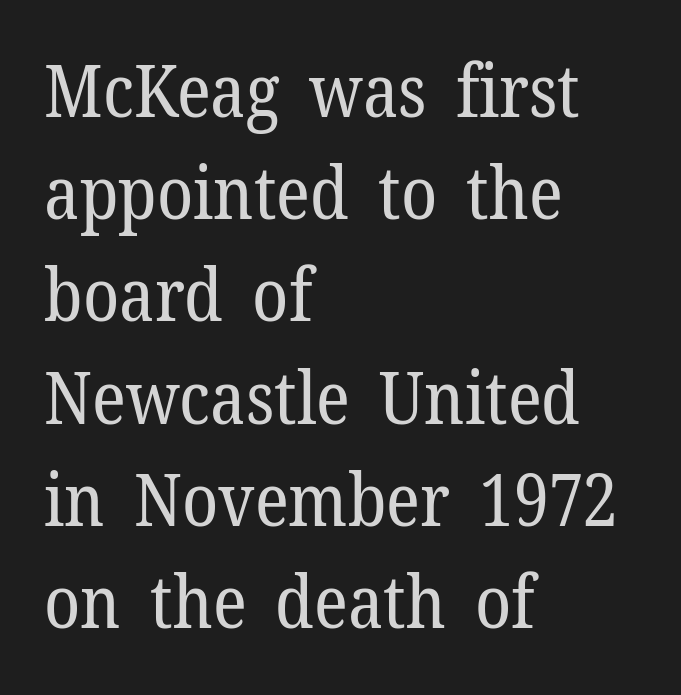
The image shows 73 px regular-weight serif type, upright; set left-aligned, normal line spacing (1.4x), normal letter spacing, not underlined; low stroke contrast and a medium x-height.
